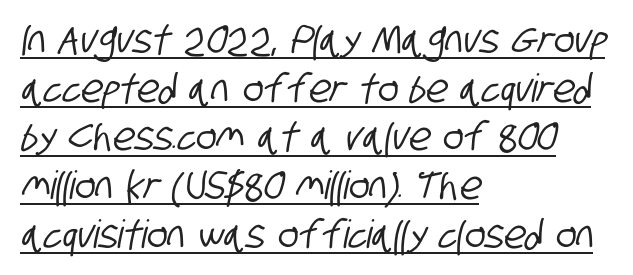
Q: Is the typeface a serif or a sans-serif typeface? A: Sans-serif.
Q: Is the text underlined? A: Yes.
Q: How is the paragraph aligned? A: Left-aligned.
Q: Is the spacing between letters normal or unusually wide? A: Normal.
Q: Is the spacing between lines tight, normal or loose? A: Normal.
Q: Width (condensed, normal, or wide)? A: Condensed.
Q: Stroke contrast? A: Low.
Q: x-height? A: Large.
Q: Monospaced? A: No.
